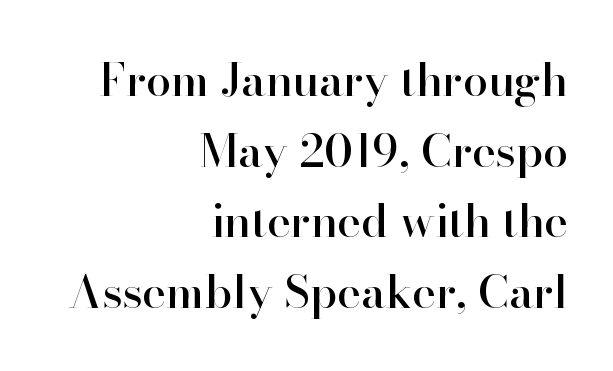
The image shows 45 px serif type, upright; set right-aligned, normal line spacing (1.57x), normal letter spacing, not underlined; high stroke contrast and a small x-height.
